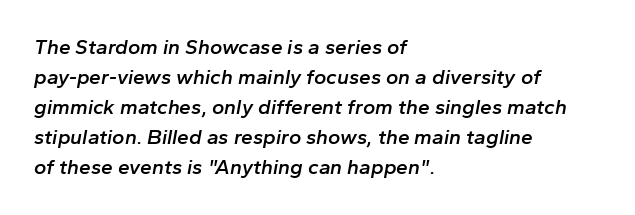
{"italic": "yes", "lean": "right", "slant_degrees": 10, "bold": "semi", "underline": "no", "align": "left", "line_spacing": "normal", "line_spacing_ratio": 1.43, "letter_spacing": "normal", "letter_spacing_em": 0.0, "glyph_px": 21}
